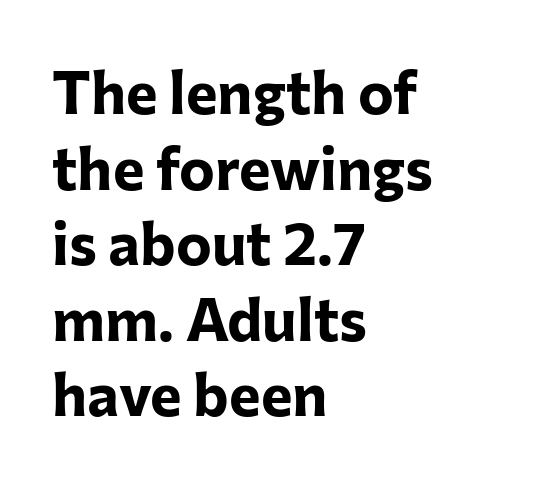
{"serif": "no", "italic": "no", "bold": "yes", "weight": "bold", "width": "normal", "stroke_contrast": "low", "x_height": "medium", "monospaced": "no", "underline": "no", "align": "left", "line_spacing": "normal", "line_spacing_ratio": 1.26, "letter_spacing": "normal", "letter_spacing_em": 0.0, "glyph_px": 60}
